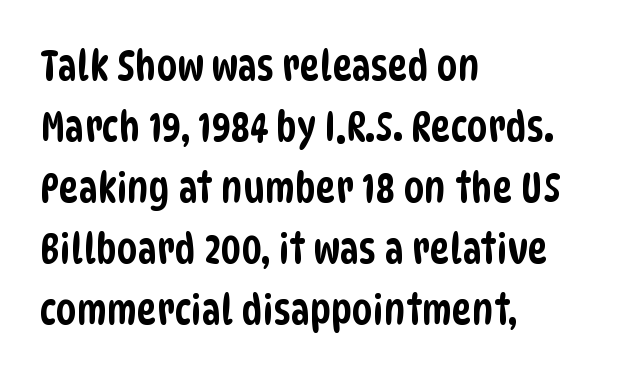
{"serif": "no", "width": "condensed", "stroke_contrast": "low", "x_height": "large", "monospaced": "no", "underline": "no", "align": "left", "line_spacing": "normal", "line_spacing_ratio": 1.45, "letter_spacing": "normal", "letter_spacing_em": 0.0, "glyph_px": 42}
